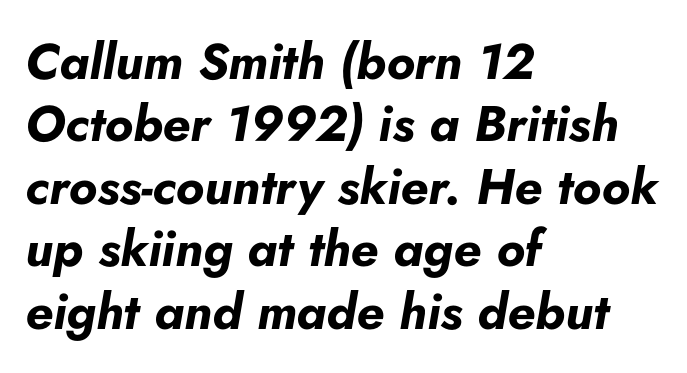
Set as a true bold cut, around the 700 mark. Spacing verdict: proportional, widths tailored to each character. In terms of posture, this sample is oblique. The lines sit at an ordinary, default distance from one another.
